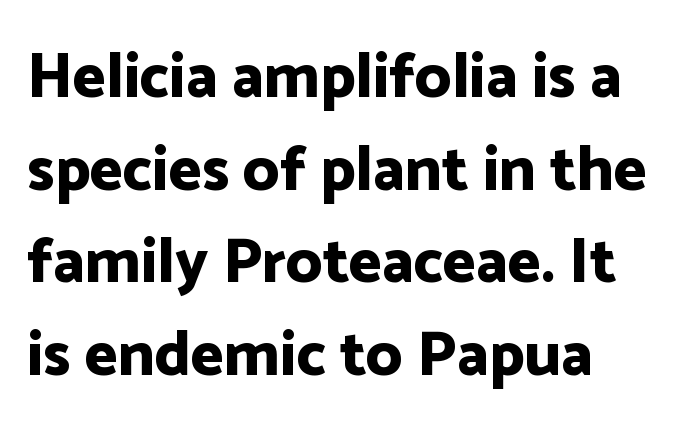
The image shows 63 px bold sans-serif type, upright; set left-aligned, normal line spacing (1.47x), normal letter spacing, not underlined; low stroke contrast and a medium x-height.
